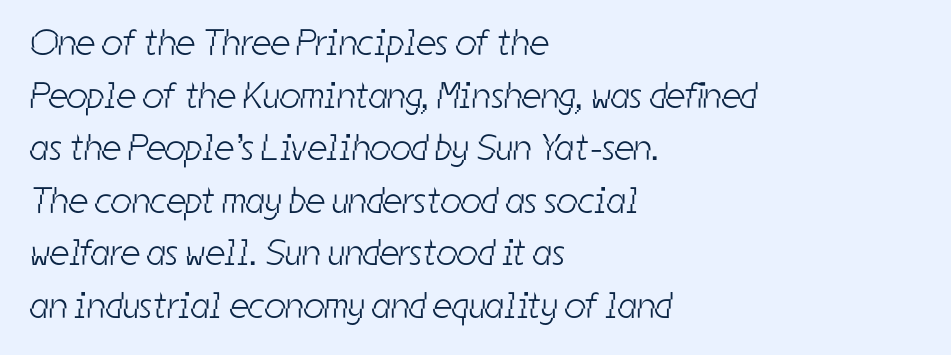
Q: Is the text bold? A: No.
Q: Is the typeface a serif or a sans-serif typeface? A: Sans-serif.
Q: Is the text underlined? A: No.
Q: How is the paragraph aligned? A: Left-aligned.
Q: Is the spacing between letters normal or unusually wide? A: Normal.
Q: Is the spacing between lines tight, normal or loose? A: Normal.
Q: Width (condensed, normal, or wide)? A: Condensed.
Q: Stroke contrast? A: Low.
Q: x-height? A: Medium.
Q: Monospaced? A: No.
